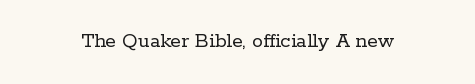
The image shows 22 px text type, upright; set normal letter spacing, not underlined.
